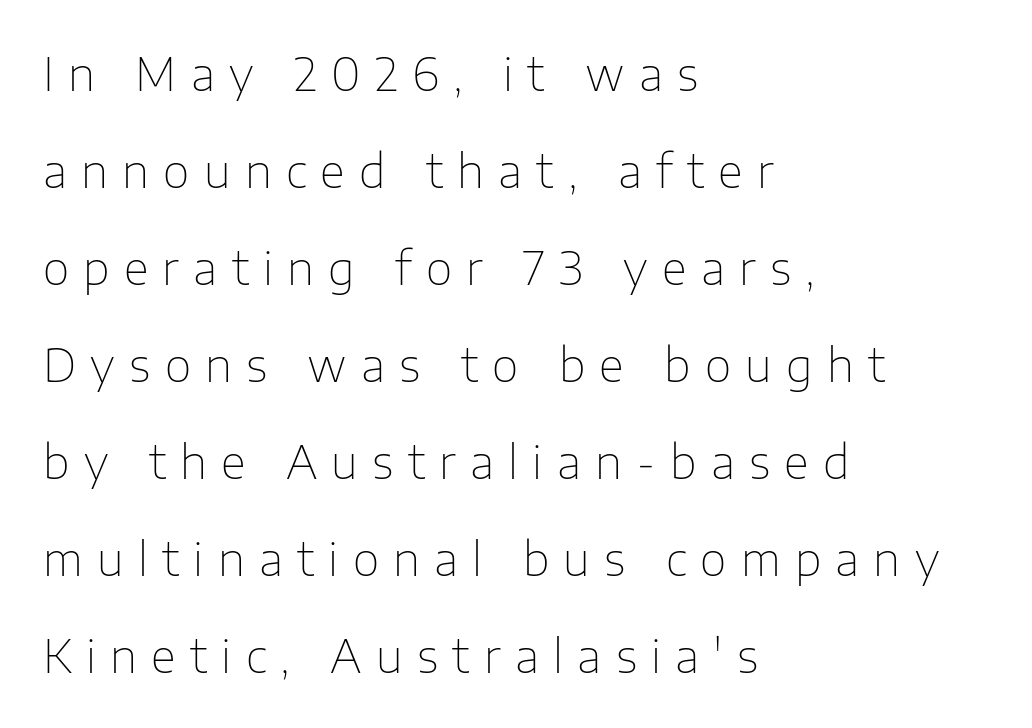
Q: Is the text bold? A: No.
Q: Is the text italic (slanted)? A: No, it is upright.
Q: Is the typeface a serif or a sans-serif typeface? A: Sans-serif.
Q: Is the text underlined? A: No.
Q: How is the paragraph aligned? A: Left-aligned.
Q: Is the spacing between letters normal or unusually wide? A: Unusually wide.
Q: Is the spacing between lines tight, normal or loose? A: Loose.
Q: Width (condensed, normal, or wide)? A: Normal.
Q: Stroke contrast? A: Low.
Q: x-height? A: Medium.
Q: Monospaced? A: No.
